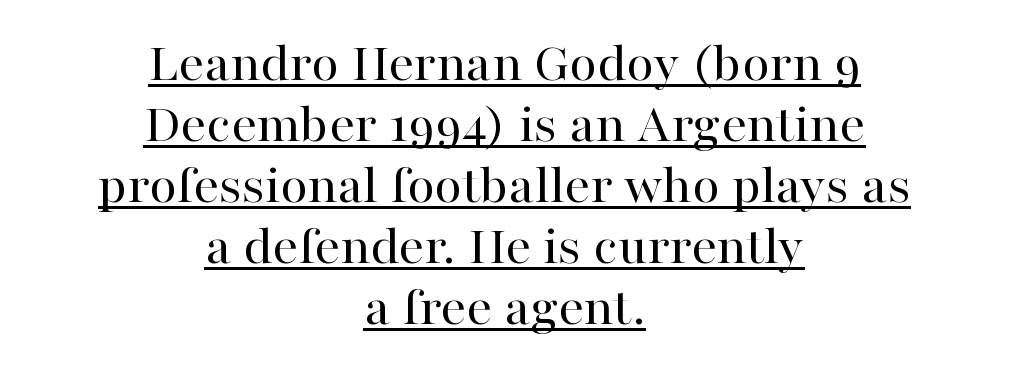
The image shows 57 px regular-weight serif type, upright; set centered, tight line spacing (1.07x), normal letter spacing, underlined; high stroke contrast and a medium x-height.
